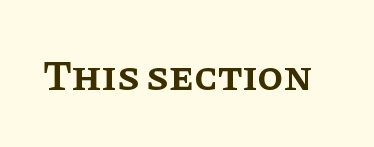
The image shows 42 px semibold serif type, upright; set normal letter spacing, not underlined; low stroke contrast and a large x-height.
